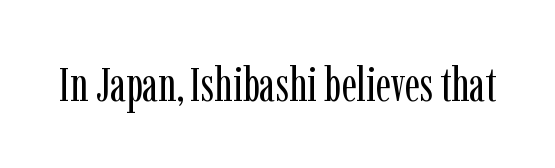
The image shows 48 px regular-weight, condensed serif type, upright; set normal letter spacing, not underlined; low stroke contrast and a medium x-height.
